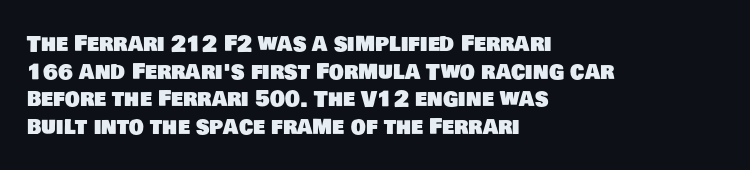
The image shows 21 px text type; set left-aligned, normal line spacing (1.31x), normal letter spacing, not underlined.
